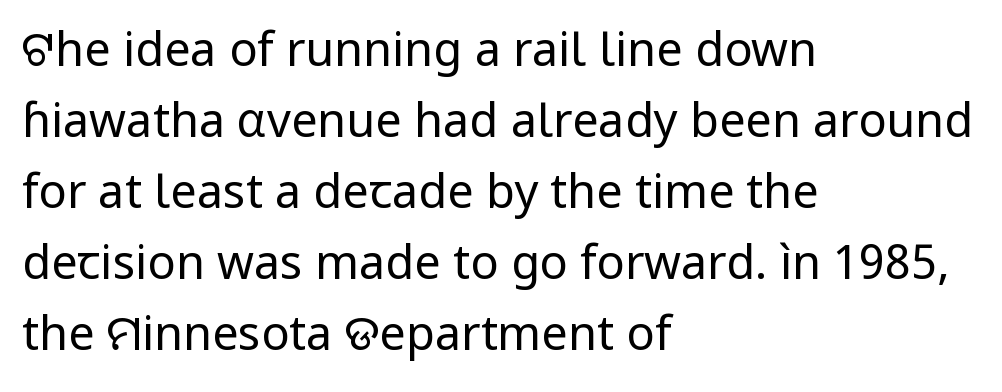
Q: Is the text bold? A: No.
Q: Is the text italic (slanted)? A: No, it is upright.
Q: Is the typeface a serif or a sans-serif typeface? A: Sans-serif.
Q: Is the text underlined? A: No.
Q: How is the paragraph aligned? A: Left-aligned.
Q: Is the spacing between letters normal or unusually wide? A: Normal.
Q: Is the spacing between lines tight, normal or loose? A: Normal.
Q: Width (condensed, normal, or wide)? A: Normal.
Q: Stroke contrast? A: Low.
Q: x-height? A: Medium.
Q: Monospaced? A: No.
